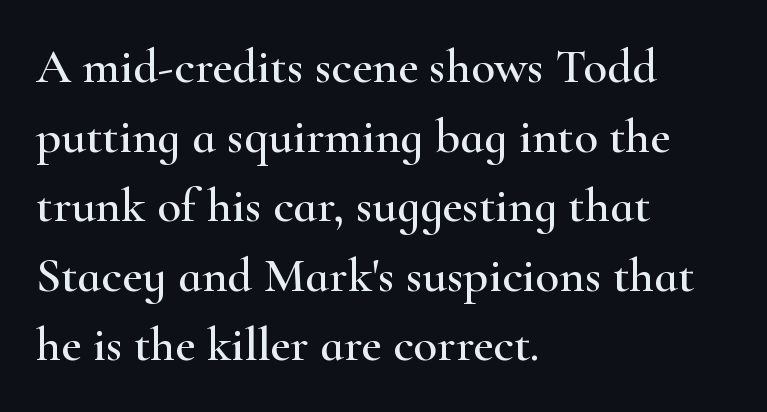
{"serif": "yes", "italic": "no", "width": "wide", "stroke_contrast": "high", "x_height": "small", "monospaced": "no", "underline": "no", "align": "left", "line_spacing": "normal", "line_spacing_ratio": 1.42, "letter_spacing": "normal", "letter_spacing_em": 0.0, "glyph_px": 49}
